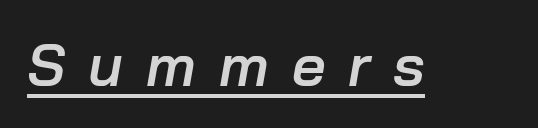
The image shows 59 px semibold type, italic (leaning right); set unusually wide letter spacing (+0.39 em), underlined; low stroke contrast and a medium x-height.
